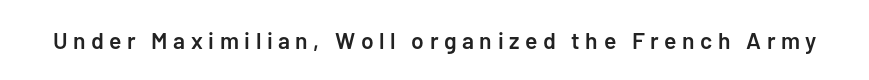
Each row of text sits above clean, open space. Unlike italic type, these characters show no tilt at all. Emphasis by weight is partial: semibold. Tracking here is generous; glyphs stand well apart from one another.
